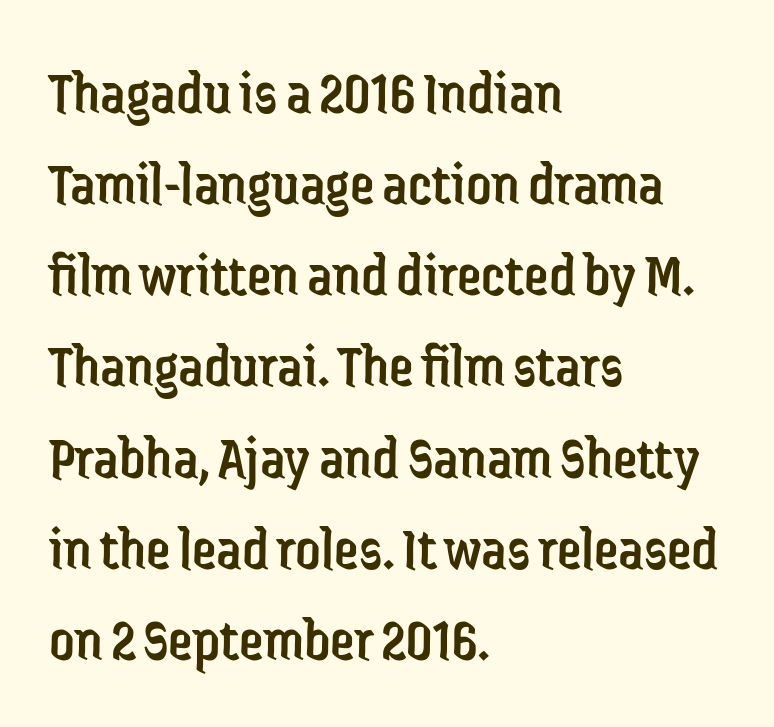
Q: Is the text bold? A: No.
Q: Is the text italic (slanted)? A: No, it is upright.
Q: Is the typeface a serif or a sans-serif typeface? A: Sans-serif.
Q: Is the text underlined? A: No.
Q: How is the paragraph aligned? A: Left-aligned.
Q: Is the spacing between letters normal or unusually wide? A: Normal.
Q: Is the spacing between lines tight, normal or loose? A: Normal.
Q: Width (condensed, normal, or wide)? A: Condensed.
Q: Stroke contrast? A: Low.
Q: x-height? A: Medium.
Q: Monospaced? A: No.
